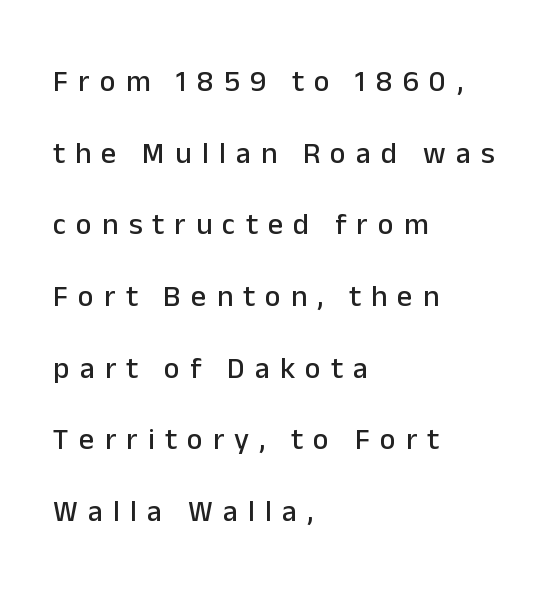
Someone cranked the tracking dial way up on this one. What kind of face is this? One without serifs — a sans. The type sits square on the baseline with zero lean. Baseline-to-baseline distance is far greater than the letter height. The rendering uses natural spacing where letterforms have individual widths.
